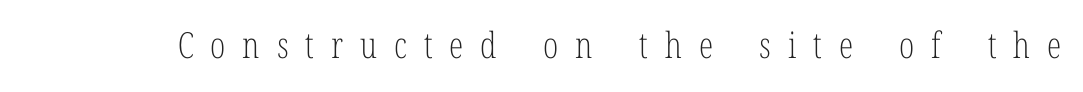
Q: Is the text bold? A: No.
Q: Is the text italic (slanted)? A: No, it is upright.
Q: Is the typeface a serif or a sans-serif typeface? A: Serif.
Q: Is the text underlined? A: No.
Q: Is the spacing between letters normal or unusually wide? A: Unusually wide.
Q: Width (condensed, normal, or wide)? A: Condensed.
Q: Stroke contrast? A: Low.
Q: x-height? A: Medium.
Q: Monospaced? A: No.
